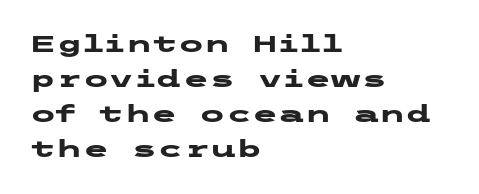
Q: Is the text bold? A: Yes.
Q: Is the text italic (slanted)? A: No, it is upright.
Q: Is the text underlined? A: No.
Q: How is the paragraph aligned? A: Left-aligned.
Q: Is the spacing between letters normal or unusually wide? A: Normal.
Q: Is the spacing between lines tight, normal or loose? A: Normal.
